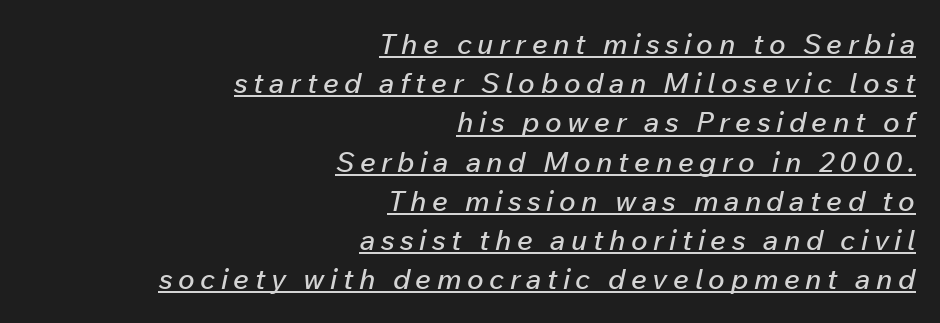
{"italic": "yes", "lean": "right", "slant_degrees": 12, "width": "normal", "stroke_contrast": "low", "x_height": "medium", "monospaced": "no", "underline": "yes", "align": "right", "line_spacing": "normal", "line_spacing_ratio": 1.4, "letter_spacing": "wide", "letter_spacing_em": 0.2, "glyph_px": 28}
